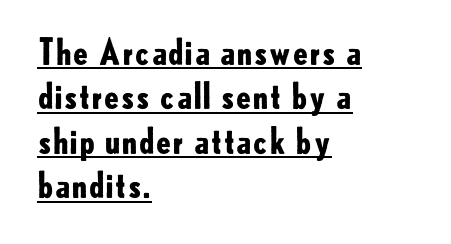
{"serif": "no", "italic": "no", "bold": "yes", "weight": "bold", "width": "normal", "stroke_contrast": "low", "x_height": "small", "monospaced": "no", "underline": "yes", "align": "left", "line_spacing": "normal", "line_spacing_ratio": 1.27, "letter_spacing": "normal", "letter_spacing_em": 0.0, "glyph_px": 35}
